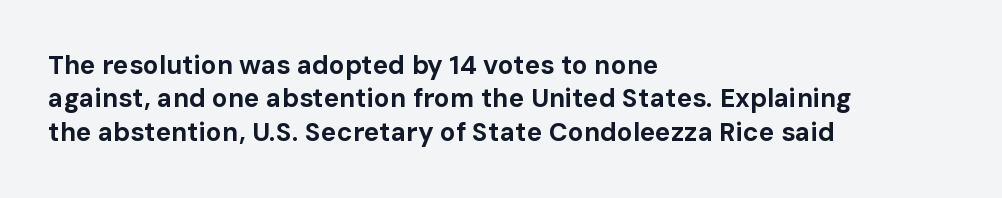
In terms of posture, this sample is upright. Look at the stroke-to-counter ratio: heavy, a bold. Notice how descenders clear the ascenders below comfortably — that's standard leading. The zone under the glyphs is completely vacant. The rendering keeps characters at their native spacing.
